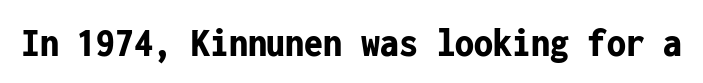
{"serif": "no", "italic": "no", "bold": "yes", "weight": "bold", "width": "condensed", "stroke_contrast": "low", "x_height": "medium", "monospaced": "yes", "underline": "no", "letter_spacing": "normal", "letter_spacing_em": 0.0, "glyph_px": 42}
